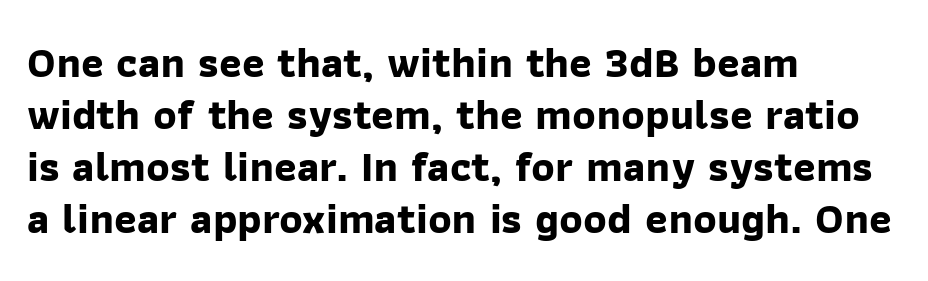
The image shows 43 px bold sans-serif type; set left-aligned, line spacing 1.21x, normal letter spacing, not underlined; low stroke contrast and a medium x-height.
